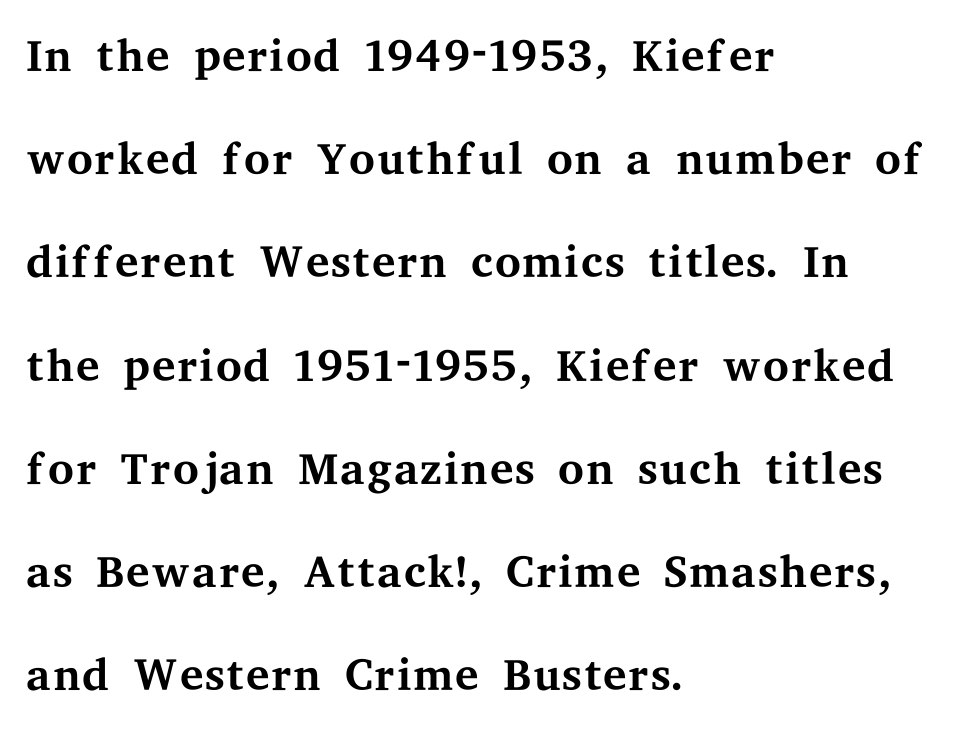
Q: Is the text bold? A: No.
Q: Is the text italic (slanted)? A: No, it is upright.
Q: Is the typeface a serif or a sans-serif typeface? A: Serif.
Q: Is the text underlined? A: No.
Q: How is the paragraph aligned? A: Left-aligned.
Q: Is the spacing between letters normal or unusually wide? A: Normal.
Q: Is the spacing between lines tight, normal or loose? A: Normal.
Q: Width (condensed, normal, or wide)? A: Wide.
Q: Stroke contrast? A: Medium.
Q: x-height? A: Medium.
Q: Monospaced? A: No.
